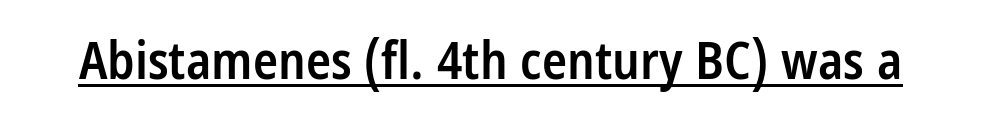
{"serif": "no", "italic": "no", "bold": "semi", "weight": "semibold", "width": "condensed", "stroke_contrast": "low", "x_height": "medium", "monospaced": "no", "underline": "yes", "letter_spacing": "normal", "letter_spacing_em": 0.0, "glyph_px": 52}
